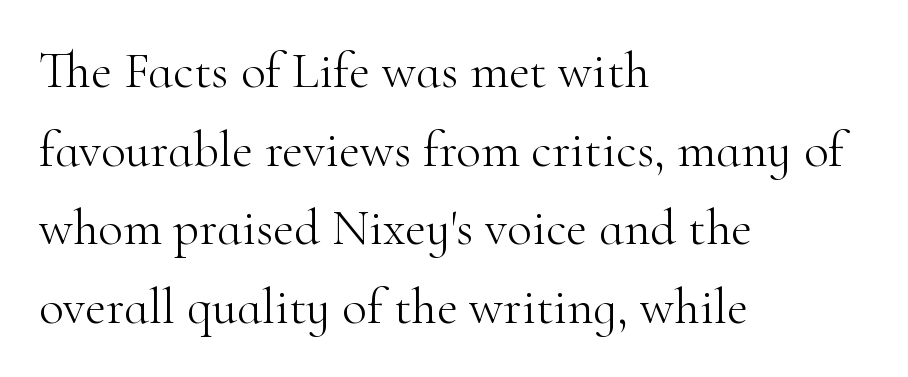
Q: Is the text bold? A: No.
Q: Is the text italic (slanted)? A: No, it is upright.
Q: Is the typeface a serif or a sans-serif typeface? A: Serif.
Q: Is the text underlined? A: No.
Q: How is the paragraph aligned? A: Left-aligned.
Q: Is the spacing between letters normal or unusually wide? A: Normal.
Q: Is the spacing between lines tight, normal or loose? A: Normal.
Q: Width (condensed, normal, or wide)? A: Normal.
Q: Stroke contrast? A: High.
Q: x-height? A: Small.
Q: Monospaced? A: No.
